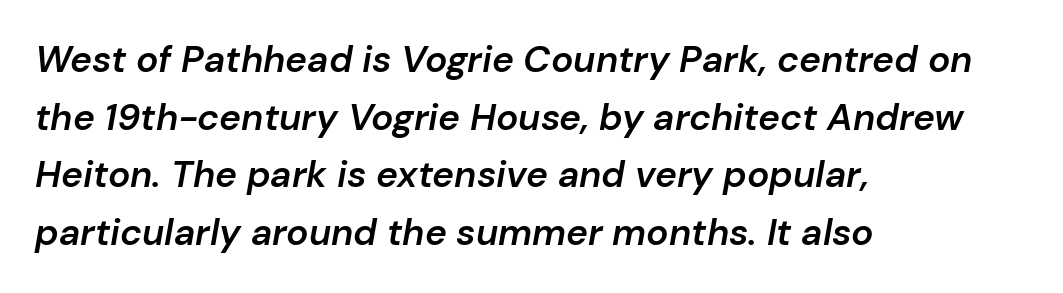
The text carries the slant typical of an italic or oblique font. In terms of leading, this rendering sits right in the middle. One-word summary of the alignment: left. Do the characters align in a grid? No, the font is proportional. What stands out about the letter spacing? Nothing — it is the standard amount.
